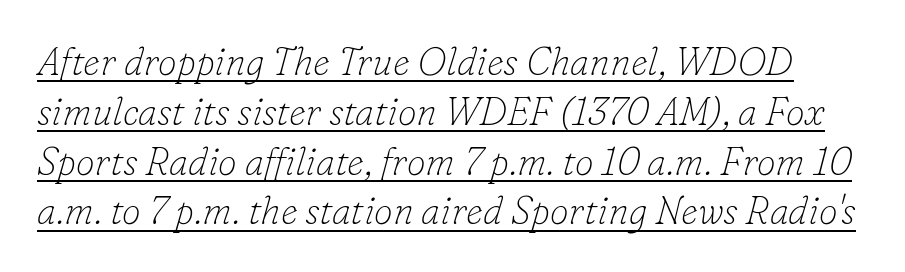
{"serif": "yes", "italic": "yes", "lean": "right", "slant_degrees": 16, "bold": "no", "weight": "thin", "width": "normal", "stroke_contrast": "low", "x_height": "small", "monospaced": "no", "underline": "yes", "line_spacing": "normal", "line_spacing_ratio": 1.31, "letter_spacing": "normal", "letter_spacing_em": 0.0, "glyph_px": 38}
